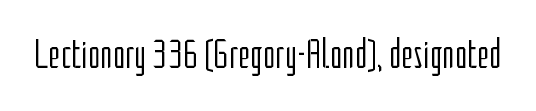
Vertical stems look standard width or narrower in stroke. Nope, no serifs anywhere on these letters. Default kerning and tracking; the words read as compact shapes. A typesetter would mark this as roman, not italic. The space directly below the letters is spotless.
